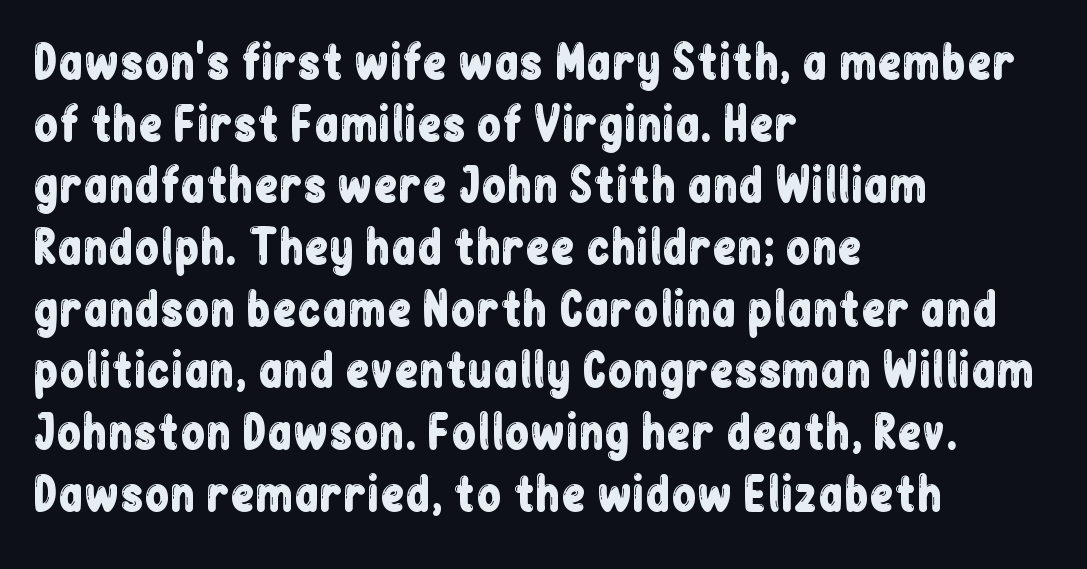
Q: Is the text italic (slanted)? A: No, it is upright.
Q: Is the typeface a serif or a sans-serif typeface? A: Sans-serif.
Q: Is the text underlined? A: No.
Q: How is the paragraph aligned? A: Left-aligned.
Q: Is the spacing between letters normal or unusually wide? A: Normal.
Q: Is the spacing between lines tight, normal or loose? A: Normal.
Q: Width (condensed, normal, or wide)? A: Condensed.
Q: Stroke contrast? A: Low.
Q: x-height? A: Medium.
Q: Monospaced? A: No.
